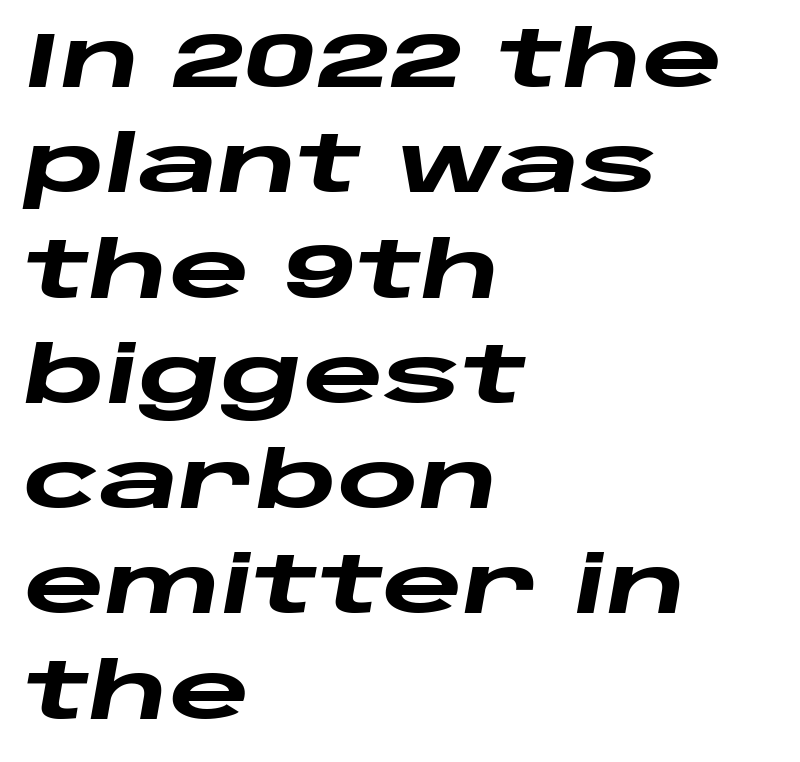
Q: Is the text bold? A: Yes.
Q: Is the text italic (slanted)? A: Yes, it leans right by about 10 degrees.
Q: Is the text underlined? A: No.
Q: How is the paragraph aligned? A: Left-aligned.
Q: Is the spacing between letters normal or unusually wide? A: Normal.
Q: Is the spacing between lines tight, normal or loose? A: Normal.
Q: Width (condensed, normal, or wide)? A: Wide.
Q: Stroke contrast? A: Low.
Q: x-height? A: Large.
Q: Monospaced? A: No.
